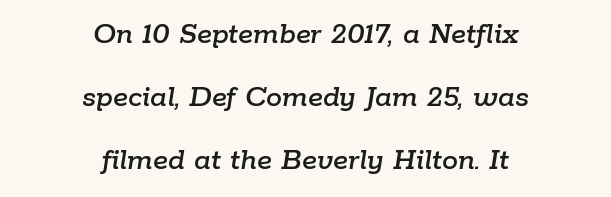
The image shows 32 px text type, italic (leaning right); set centered, loose line spacing (1.97x), normal letter spacing, not underlined; low stroke contrast and a medium x-height.
